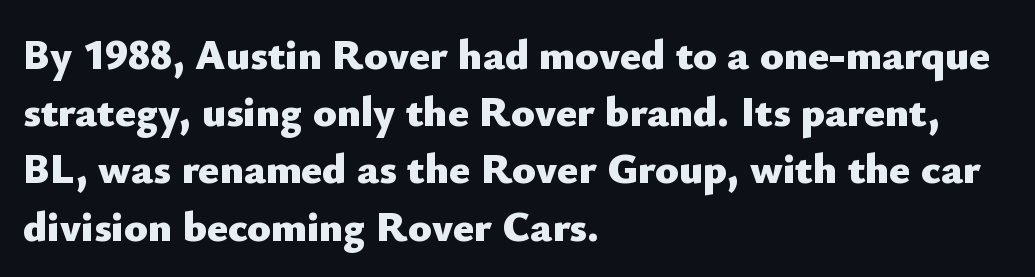
Q: Is the text bold? A: Yes.
Q: Is the text italic (slanted)? A: No, it is upright.
Q: Is the typeface a serif or a sans-serif typeface? A: Sans-serif.
Q: Is the text underlined? A: No.
Q: How is the paragraph aligned? A: Left-aligned.
Q: Is the spacing between letters normal or unusually wide? A: Normal.
Q: Is the spacing between lines tight, normal or loose? A: Normal.
Q: Width (condensed, normal, or wide)? A: Normal.
Q: Stroke contrast? A: Low.
Q: x-height? A: Small.
Q: Monospaced? A: No.
